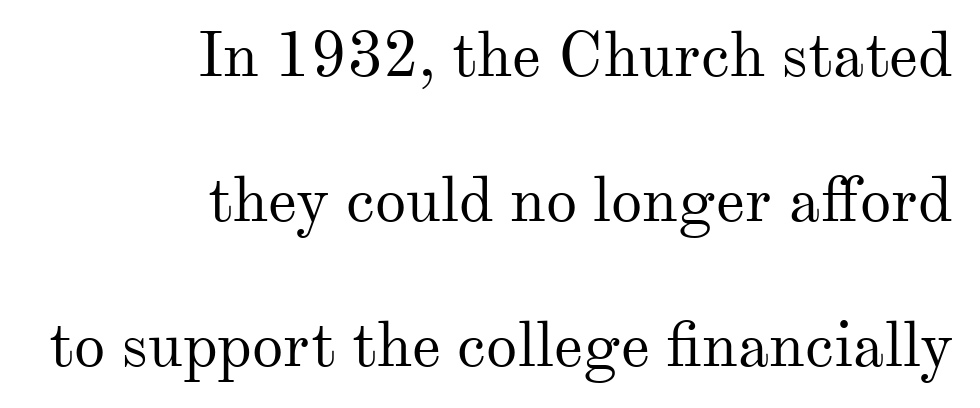
The lettering holds an erect, upright posture throughout. The area under the type is left untouched. This sample is right-justified, so line beginnings fall wherever the words allow. Think standard paragraph weight, or any step lighter than that. Does the leading feel generous? Absolutely, it's lavish.
